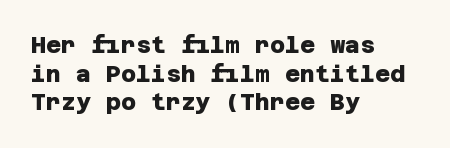
This rendering uses left alignment, leaving the right contour irregular. Nobody touched the tracking dial on this one. Strokes here are thick enough to call this a true bold. Unmarked baselines from the first word to the last.
